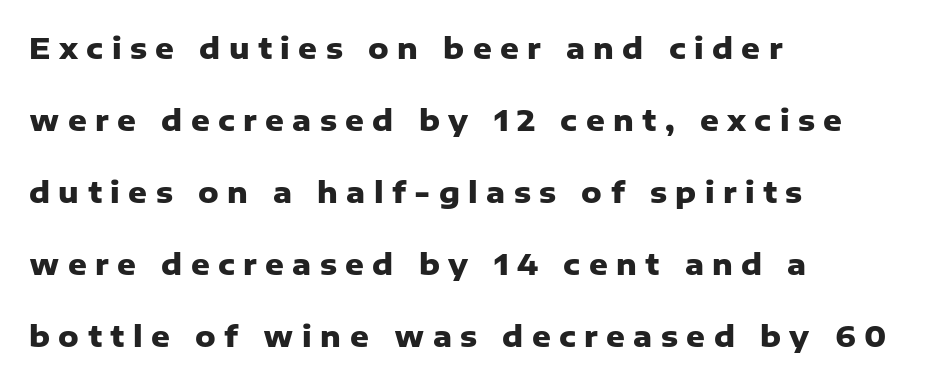
Layout note: lines flush left. Students, observe: this is what heavily led, spacious text looks like. Look at the tracking — it's clearly loosened, letters drifting apart. It's the straight-up-and-down kind of type. You could not count columns in this text — the font is proportionally spaced. Observe the absence of serifs on each vertical stroke in this sample.
